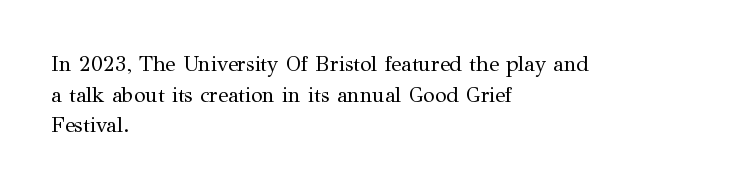
The strip under each line holds only bare page. The lines in this sample share a left origin and differ only in where they stop. The block of text has a typical density, with ordinary space between rows. A typesetter would call this zero additional tracking. Each stroke keeps to a modest, everyday thickness or less. Style check: upright.
